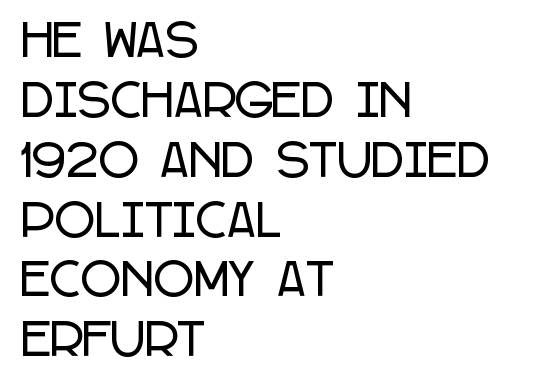
The image shows 44 px condensed sans-serif type, upright; set left-aligned, normal line spacing (1.36x), normal letter spacing, not underlined; low stroke contrast and a large x-height.
